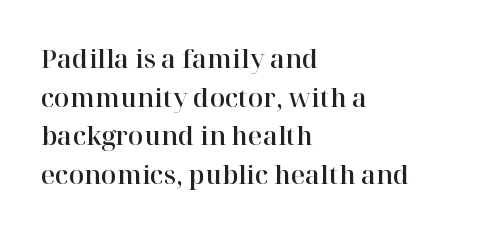
Inter-character spacing is left at the font's built-in metrics. Quick note: underline off. Horizontal alignment here is leftward, the default for most running prose. Posture: vertical. Line spacing here is normal.
